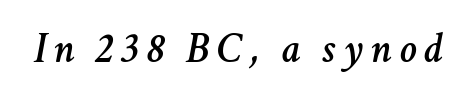
{"italic": "yes", "lean": "right", "slant_degrees": 11, "width": "normal", "stroke_contrast": "low", "x_height": "medium", "monospaced": "no", "underline": "no", "glyph_px": 43}
